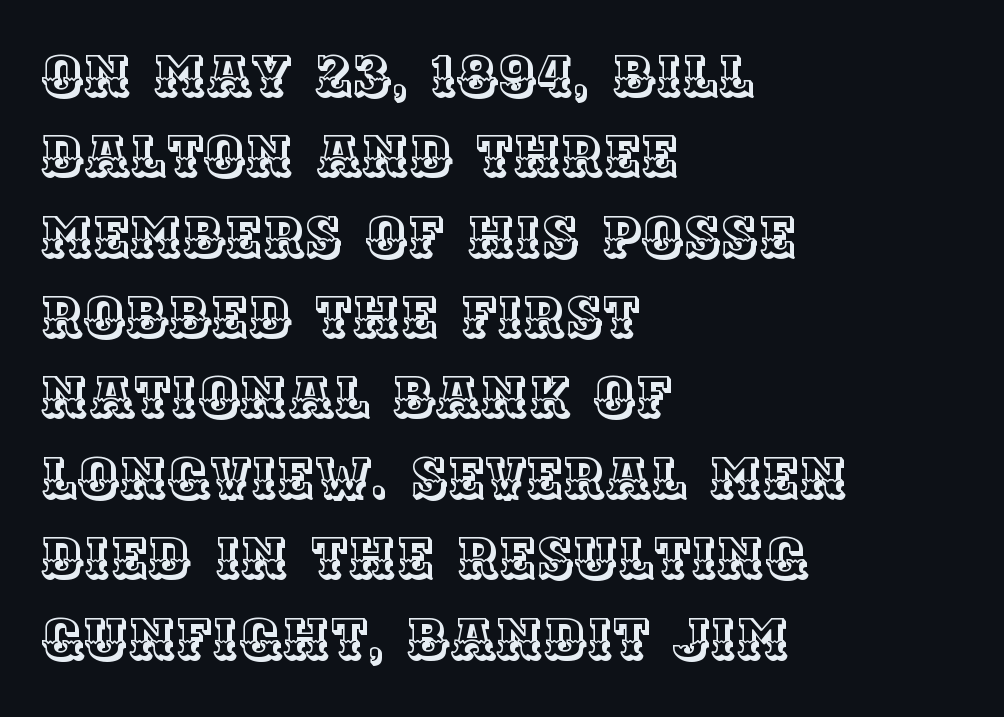
{"italic": "no", "width": "normal", "x_height": "large", "monospaced": "no", "underline": "no", "align": "left", "line_spacing": "normal", "line_spacing_ratio": 1.41, "letter_spacing": "normal", "letter_spacing_em": 0.0, "glyph_px": 57}
